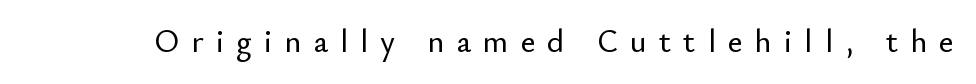
The letters advance in unequal steps, a hallmark of proportional type. This is roman type, the default non-slanted kind. The typeface chosen for these lines omits serifs. This sample uses expanded letter spacing, leaving extra air between glyphs. Honestly, there is no underline to notice here at all.
